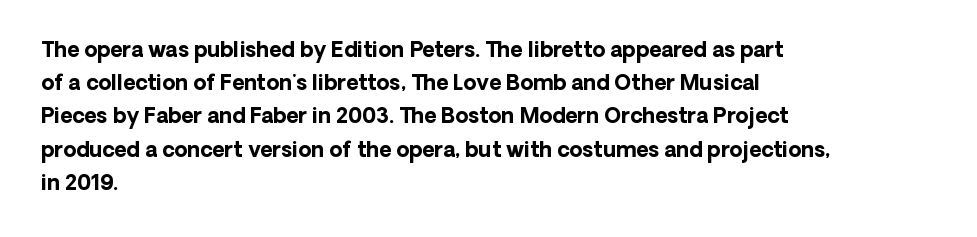
Q: Is the text bold? A: Yes.
Q: Is the text italic (slanted)? A: No, it is upright.
Q: Is the text underlined? A: No.
Q: How is the paragraph aligned? A: Left-aligned.
Q: Is the spacing between letters normal or unusually wide? A: Normal.
Q: Is the spacing between lines tight, normal or loose? A: Normal.
